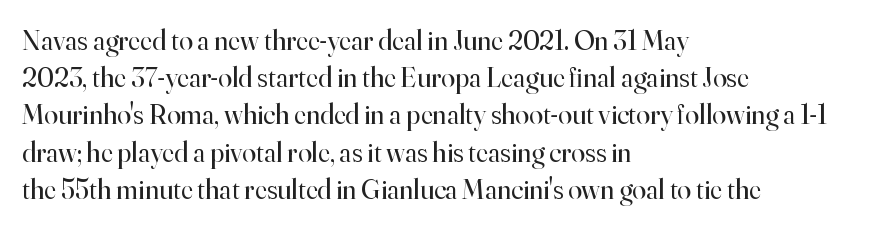
{"serif": "yes", "italic": "no", "bold": "no", "weight": "regular", "width": "normal", "stroke_contrast": "high", "x_height": "small", "monospaced": "no", "underline": "no", "align": "left", "line_spacing": "normal", "line_spacing_ratio": 1.33, "letter_spacing": "normal", "letter_spacing_em": 0.0, "glyph_px": 28}
